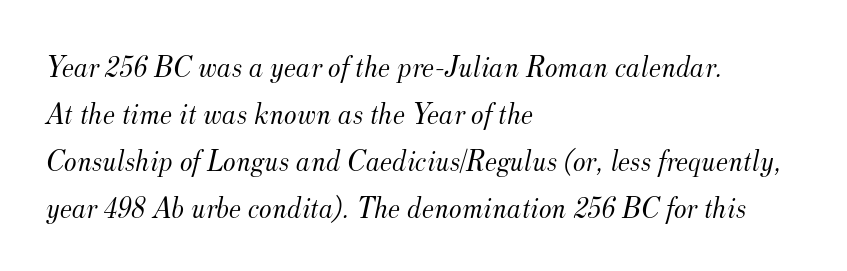
The image shows 30 px light serif type, italic (leaning right); set left-aligned, normal line spacing (1.57x), normal letter spacing, not underlined; medium stroke contrast and a small x-height.
